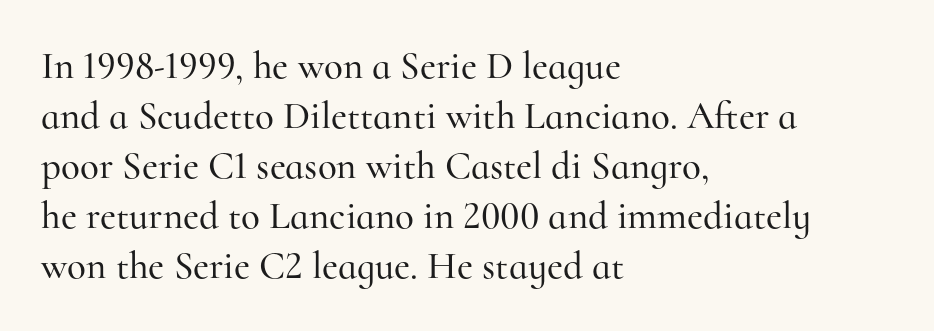
The image shows 39 px serif type, upright; set left-aligned, normal line spacing (1.28x), normal letter spacing, not underlined; high stroke contrast and a small x-height.
